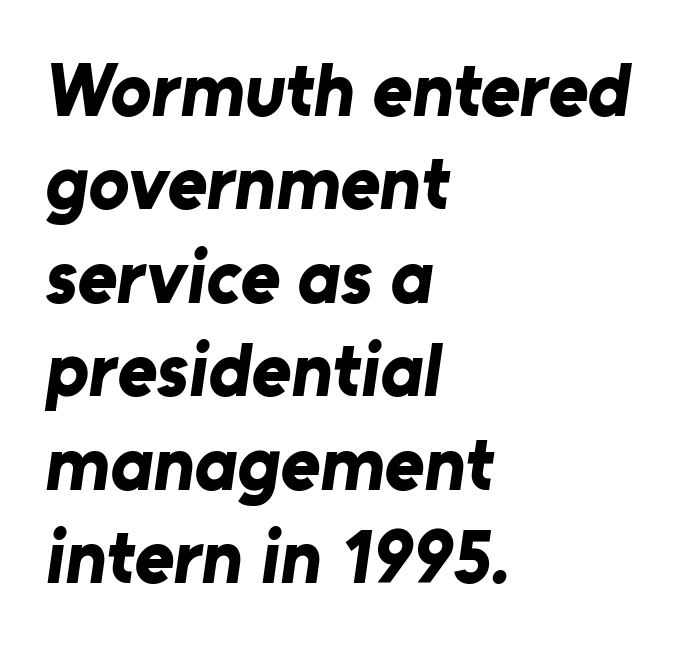
The image shows 76 px bold sans-serif type; set left-aligned, line spacing 1.23x, normal letter spacing, not underlined; low stroke contrast and a medium x-height.
